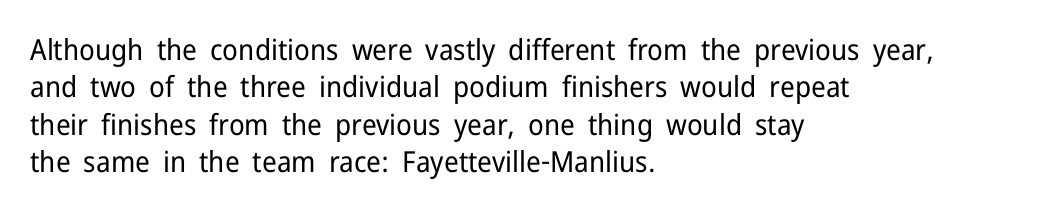
The image shows 29 px regular-weight sans-serif type, upright; set left-aligned, normal line spacing (1.29x), normal letter spacing, not underlined; low stroke contrast and a medium x-height.
